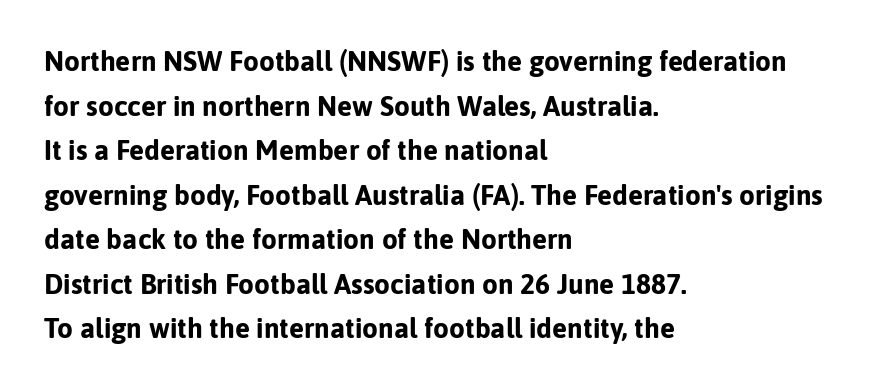
Here the glyphs are tracked normally, forming tight word shapes. On the weight axis this lands at bold, roughly 700. The type sits square on the baseline with zero lean. This rendering employs a face without finishing strokes, i.e., a sans-serif. Note the varied advance widths — an 'i' is clearly narrower than an 'm'. Baseline-to-baseline distance is the conventional proportion of letter height.
